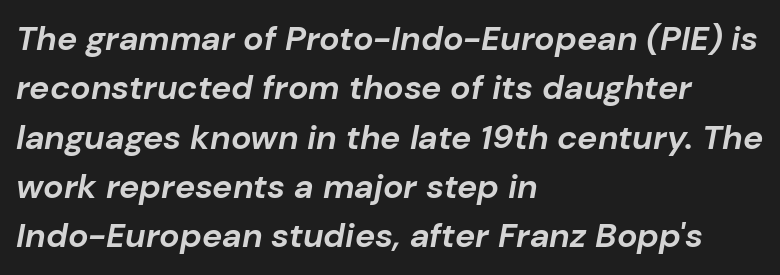
{"italic": "yes", "lean": "right", "slant_degrees": 10, "bold": "yes", "weight": "bold", "width": "normal", "stroke_contrast": "low", "x_height": "medium", "monospaced": "no", "underline": "no", "align": "left", "line_spacing": "normal", "line_spacing_ratio": 1.45, "letter_spacing": "normal", "letter_spacing_em": 0.0, "glyph_px": 34}
